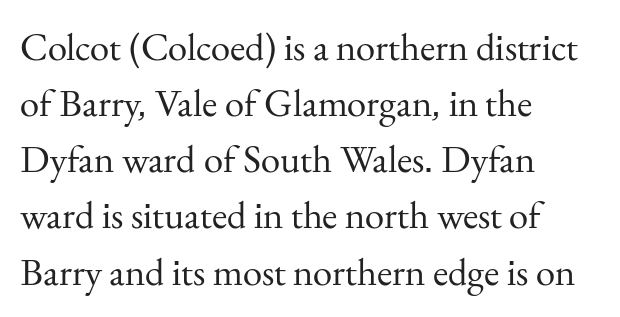
The image shows 39 px regular-weight serif type, upright; set left-aligned, normal line spacing (1.44x), normal letter spacing, not underlined; medium stroke contrast and a small x-height.
